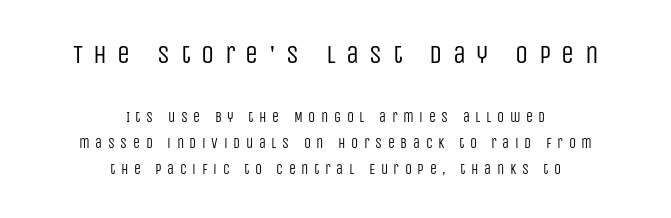
Q: Is the text bold? A: No.
Q: Is the text italic (slanted)? A: No, it is upright.
Q: Is the text underlined? A: No.
Q: How is the paragraph aligned? A: Centered.
Q: Is the spacing between letters normal or unusually wide? A: Unusually wide.
Q: Which block of text is set in a larger size, the first (top) or the second (bottom)? A: The first (top) one.
